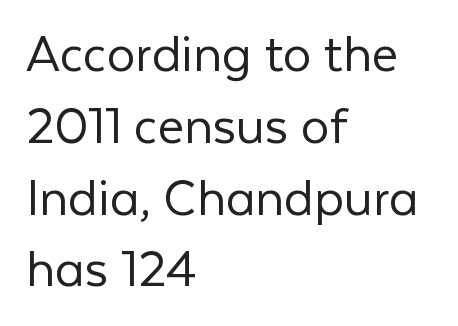
The image shows 57 px light sans-serif type, upright; set left-aligned, normal line spacing (1.26x), normal letter spacing, not underlined; low stroke contrast and a medium x-height.
